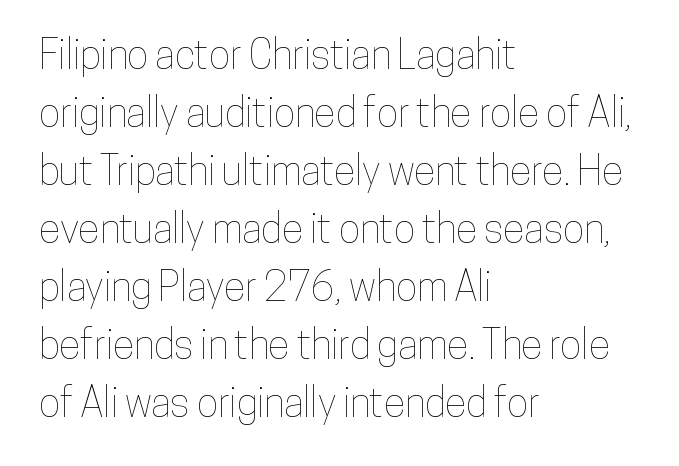
Italic: no, the glyphs are upright roman. The setting favours the left margin, as ordinary paragraphs usually do. A typesetter would call this zero additional tracking. Quick note: underline off. Is this a fixed-width face? No — the glyphs have proportional, varying widths.
